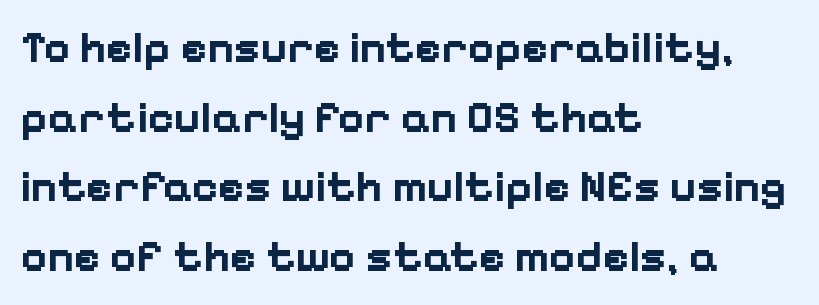
{"serif": "no", "italic": "no", "bold": "yes", "weight": "bold", "width": "normal", "stroke_contrast": "low", "x_height": "medium", "monospaced": "no", "underline": "no", "align": "left", "line_spacing": "normal", "line_spacing_ratio": 1.55, "letter_spacing": "normal", "letter_spacing_em": 0.0, "glyph_px": 45}
